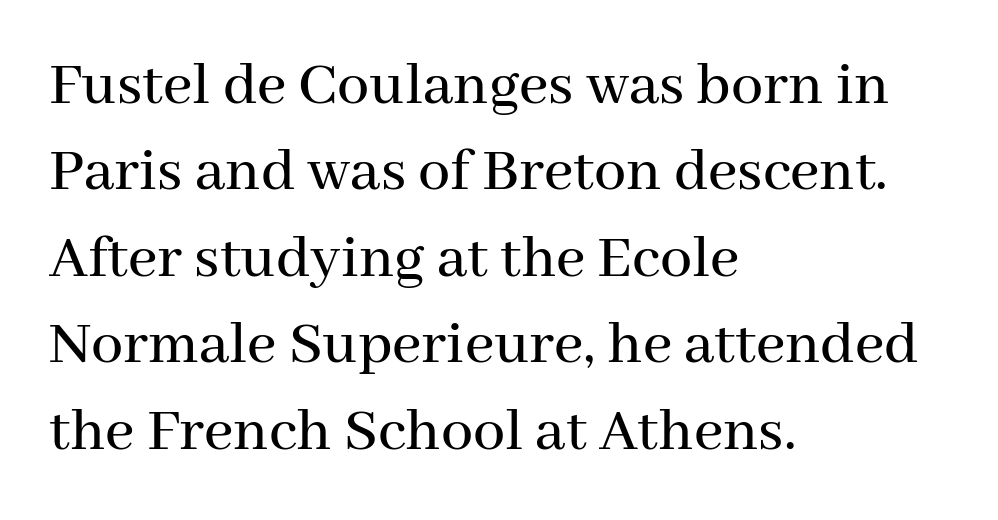
Q: Is the text italic (slanted)? A: No, it is upright.
Q: Is the typeface a serif or a sans-serif typeface? A: Serif.
Q: Is the text underlined? A: No.
Q: How is the paragraph aligned? A: Left-aligned.
Q: Is the spacing between letters normal or unusually wide? A: Normal.
Q: Is the spacing between lines tight, normal or loose? A: Normal.
Q: Width (condensed, normal, or wide)? A: Normal.
Q: Stroke contrast? A: Medium.
Q: x-height? A: Medium.
Q: Monospaced? A: No.
